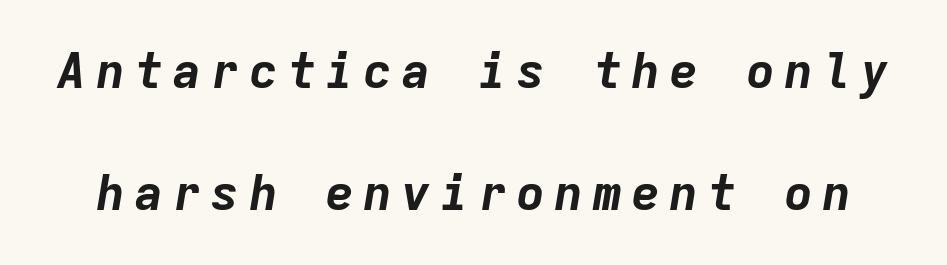
{"italic": "yes", "lean": "right", "slant_degrees": 9, "bold": "yes", "weight": "bold", "width": "normal", "stroke_contrast": "low", "x_height": "medium", "monospaced": "yes", "underline": "no", "line_spacing": "loose", "line_spacing_ratio": 2.49, "glyph_px": 49}
